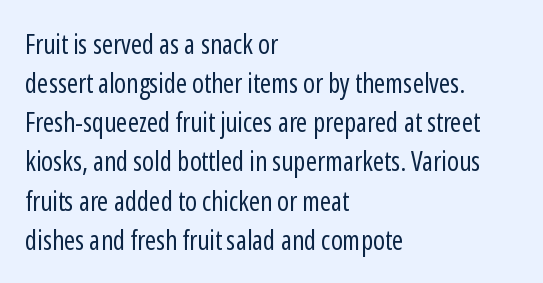
Default kerning and tracking; the words read as compact shapes. No heavy texture on the line: the type isn't bold. A roman cut, with each character standing at attention. Notice how the passage keeps a crisp vertical edge on the left only. Bare-footed words on every line.
